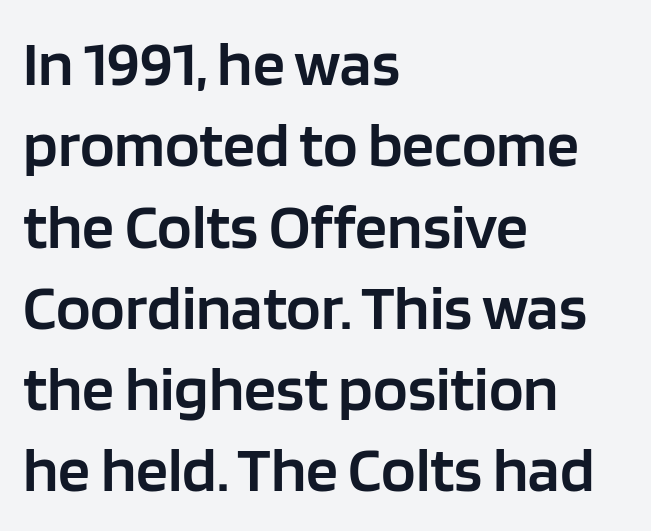
Q: Is the text bold? A: Semi-bold.
Q: Is the text italic (slanted)? A: No, it is upright.
Q: Is the typeface a serif or a sans-serif typeface? A: Sans-serif.
Q: Is the text underlined? A: No.
Q: How is the paragraph aligned? A: Left-aligned.
Q: Is the spacing between letters normal or unusually wide? A: Normal.
Q: Is the spacing between lines tight, normal or loose? A: Normal.
Q: Width (condensed, normal, or wide)? A: Normal.
Q: Stroke contrast? A: Low.
Q: x-height? A: Large.
Q: Monospaced? A: No.
